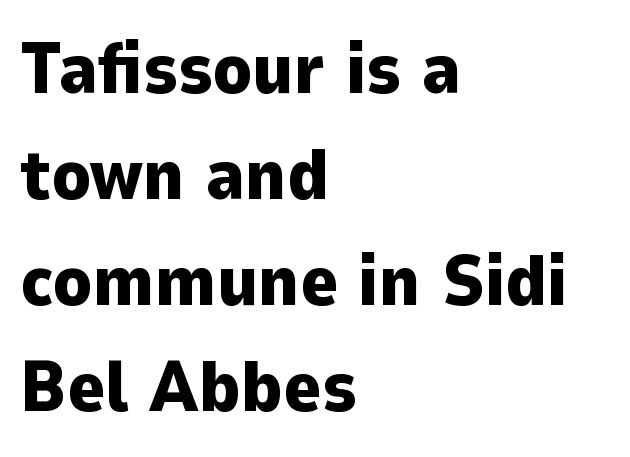
{"serif": "no", "italic": "no", "bold": "yes", "weight": "heavy", "width": "normal", "stroke_contrast": "low", "x_height": "medium", "monospaced": "no", "underline": "no", "align": "left", "line_spacing": "normal", "line_spacing_ratio": 1.47, "letter_spacing": "normal", "letter_spacing_em": 0.0, "glyph_px": 72}
